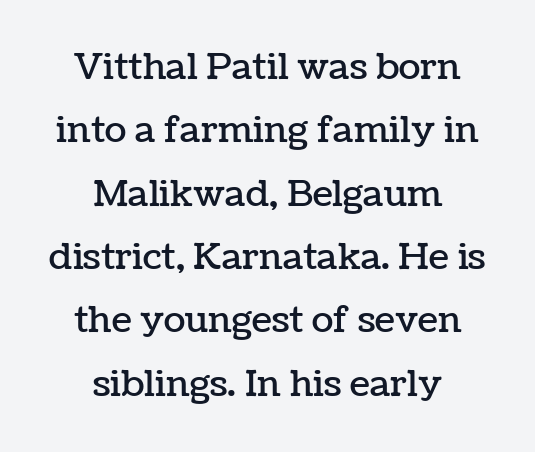
Q: Is the text italic (slanted)? A: No, it is upright.
Q: Is the text underlined? A: No.
Q: How is the paragraph aligned? A: Centered.
Q: Is the spacing between letters normal or unusually wide? A: Normal.
Q: Width (condensed, normal, or wide)? A: Normal.
Q: Stroke contrast? A: Low.
Q: x-height? A: Medium.
Q: Monospaced? A: No.
